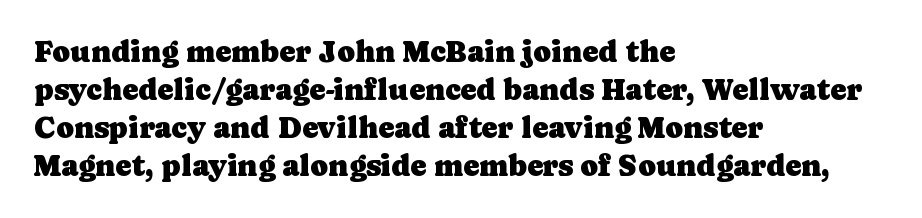
The image shows 30 px serif type, upright; set left-aligned, normal line spacing (1.27x), normal letter spacing, not underlined; low stroke contrast and a medium x-height.
